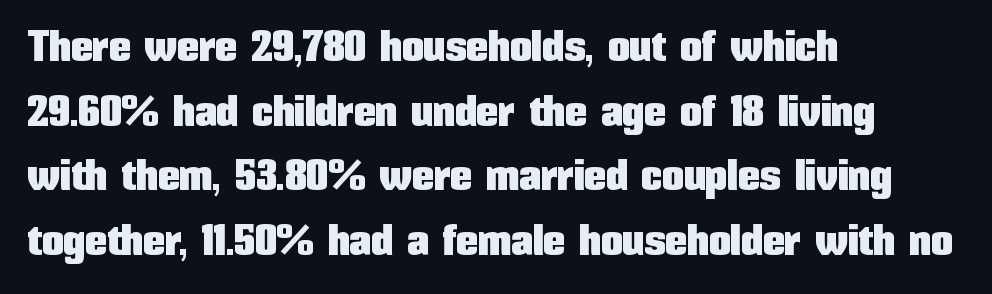
The image shows 44 px condensed sans-serif type, upright; set left-aligned, normal line spacing (1.47x), normal letter spacing, not underlined; low stroke contrast and a medium x-height.
